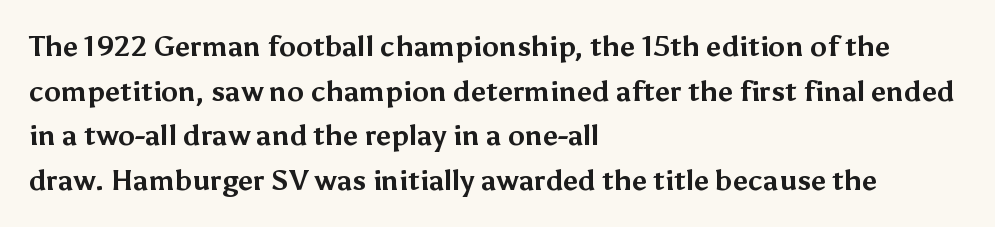
Q: Is the text bold? A: Yes.
Q: Is the text italic (slanted)? A: No, it is upright.
Q: Is the typeface a serif or a sans-serif typeface? A: Sans-serif.
Q: Is the text underlined? A: No.
Q: How is the paragraph aligned? A: Left-aligned.
Q: Is the spacing between letters normal or unusually wide? A: Normal.
Q: Is the spacing between lines tight, normal or loose? A: Normal.
Q: Width (condensed, normal, or wide)? A: Normal.
Q: Stroke contrast? A: Medium.
Q: x-height? A: Medium.
Q: Monospaced? A: No.
